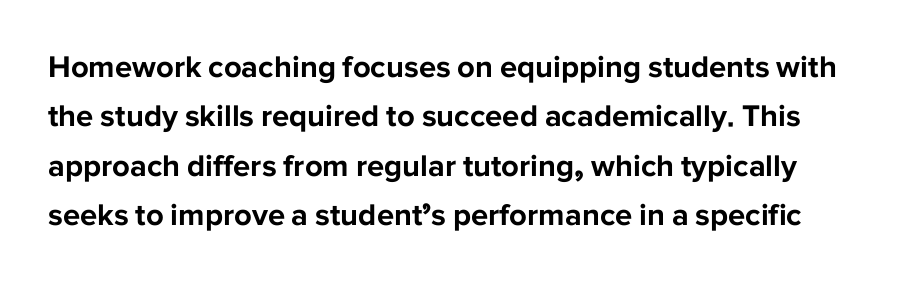
{"serif": "no", "italic": "no", "bold": "yes", "weight": "bold", "width": "normal", "stroke_contrast": "low", "x_height": "medium", "monospaced": "no", "underline": "no", "line_spacing": "normal", "line_spacing_ratio": 1.59, "letter_spacing": "normal", "letter_spacing_em": 0.0, "glyph_px": 31}
